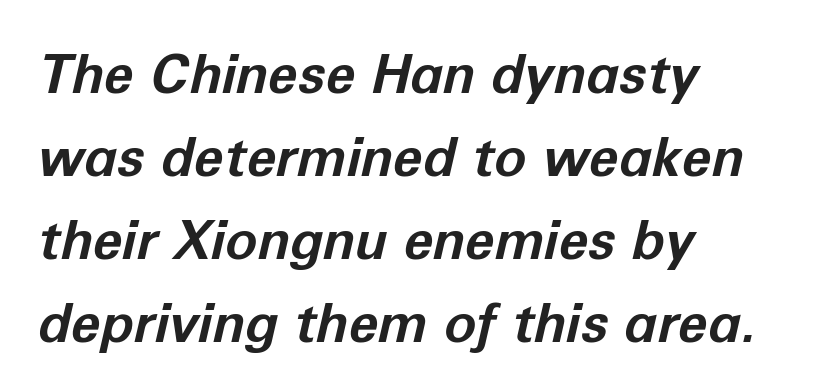
{"italic": "yes", "lean": "right", "slant_degrees": 12, "bold": "yes", "weight": "bold", "width": "normal", "stroke_contrast": "low", "x_height": "medium", "monospaced": "no", "underline": "no", "align": "left", "line_spacing": "normal", "line_spacing_ratio": 1.54, "letter_spacing": "normal", "letter_spacing_em": 0.0, "glyph_px": 54}
